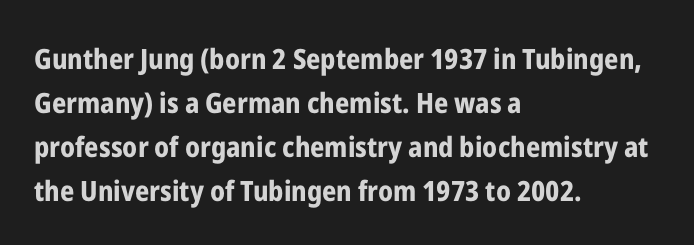
The image shows 28 px bold, condensed sans-serif type, upright; set left-aligned, normal line spacing (1.57x), normal letter spacing, not underlined; low stroke contrast and a medium x-height.
